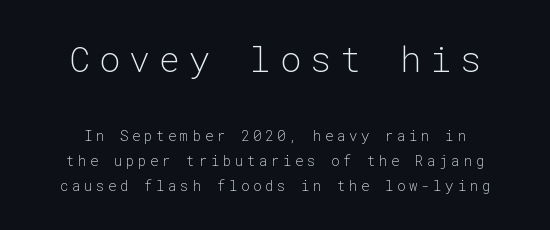
Q: Is the text bold? A: No.
Q: Is the text italic (slanted)? A: No, it is upright.
Q: Is the typeface a serif or a sans-serif typeface? A: Sans-serif.
Q: Is the text underlined? A: No.
Q: Is the spacing between letters normal or unusually wide? A: Unusually wide.
Q: Which block of text is set in a larger size, the first (top) or the second (bottom)? A: The first (top) one.
Q: Width (condensed, normal, or wide)? A: Normal.
Q: Stroke contrast? A: Low.
Q: x-height? A: Medium.
Q: Monospaced? A: Yes.
